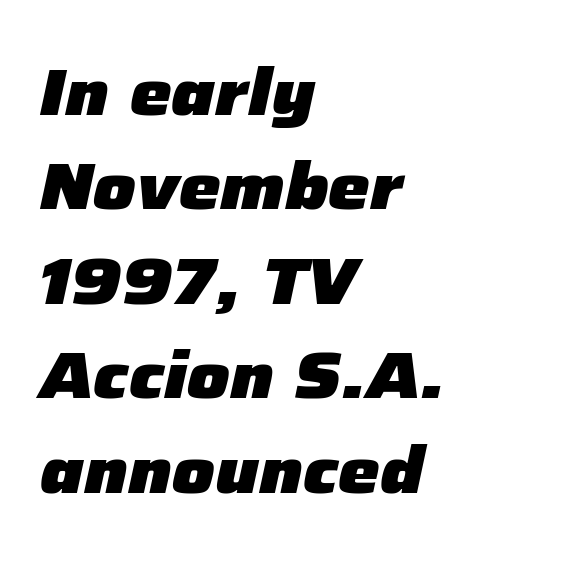
{"italic": "yes", "lean": "right", "slant_degrees": 12, "bold": "yes", "weight": "heavy", "width": "normal", "stroke_contrast": "low", "x_height": "medium", "monospaced": "no", "underline": "no", "align": "left", "line_spacing": "normal", "line_spacing_ratio": 1.43, "letter_spacing": "normal", "letter_spacing_em": 0.0, "glyph_px": 66}
